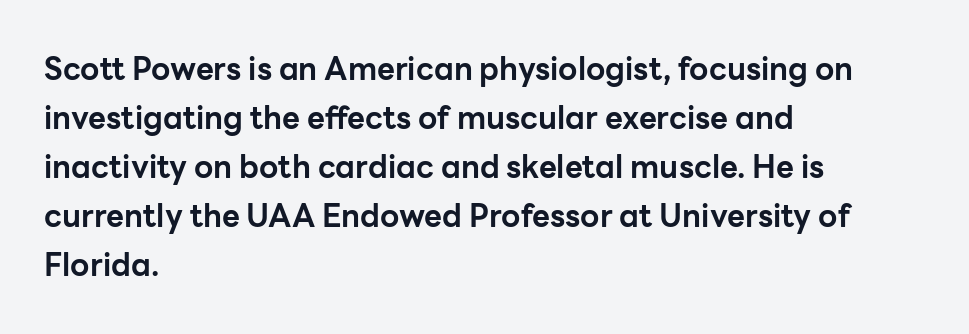
Q: Is the text bold? A: Yes.
Q: Is the text italic (slanted)? A: No, it is upright.
Q: Is the typeface a serif or a sans-serif typeface? A: Sans-serif.
Q: Is the text underlined? A: No.
Q: How is the paragraph aligned? A: Left-aligned.
Q: Is the spacing between letters normal or unusually wide? A: Normal.
Q: Is the spacing between lines tight, normal or loose? A: Normal.
Q: Width (condensed, normal, or wide)? A: Normal.
Q: Stroke contrast? A: Low.
Q: x-height? A: Medium.
Q: Monospaced? A: No.
